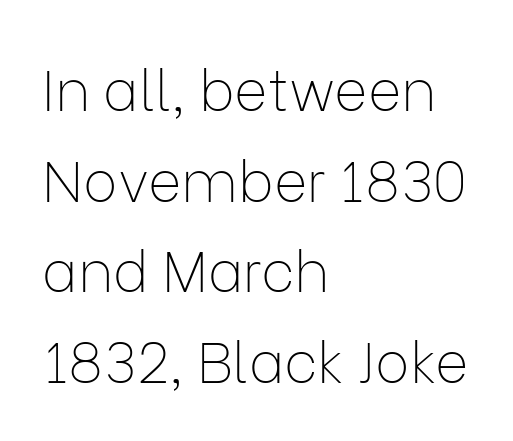
The image shows 57 px thin sans-serif type, upright; set left-aligned, normal line spacing (1.59x), normal letter spacing, not underlined; low stroke contrast and a medium x-height.
